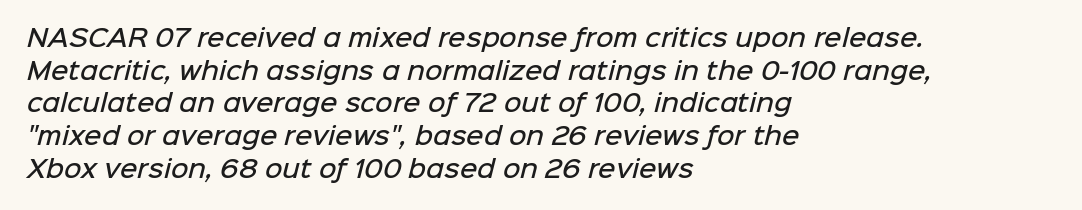
Q: Is the text bold? A: Semi-bold.
Q: Is the text underlined? A: No.
Q: How is the paragraph aligned? A: Left-aligned.
Q: Is the spacing between letters normal or unusually wide? A: Normal.
Q: Is the spacing between lines tight, normal or loose? A: Normal.
